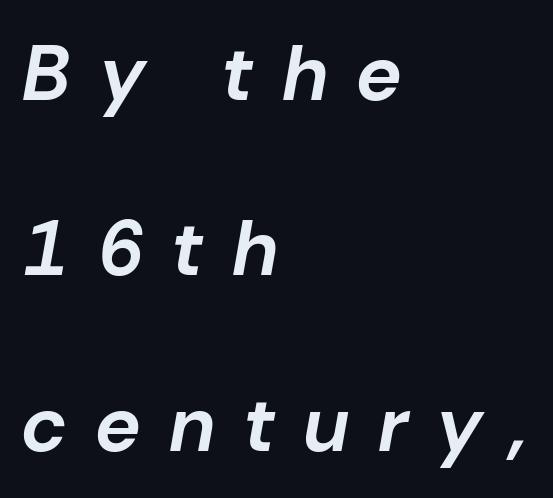
{"italic": "yes", "lean": "right", "slant_degrees": 10, "bold": "yes", "weight": "bold", "width": "normal", "stroke_contrast": "low", "x_height": "medium", "monospaced": "no", "underline": "no", "align": "left", "line_spacing": "loose", "line_spacing_ratio": 2.25, "letter_spacing": "wide", "letter_spacing_em": 0.39, "glyph_px": 78}
